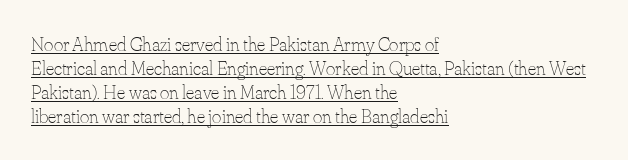
The image shows 20 px text type, upright; set left-aligned, line spacing 1.2x, normal letter spacing, underlined.
